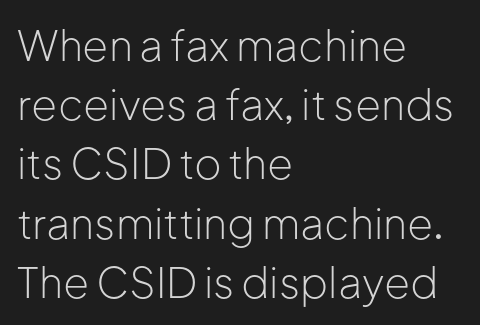
Q: Is the text bold? A: No.
Q: Is the text italic (slanted)? A: No, it is upright.
Q: Is the typeface a serif or a sans-serif typeface? A: Sans-serif.
Q: Is the text underlined? A: No.
Q: How is the paragraph aligned? A: Left-aligned.
Q: Is the spacing between letters normal or unusually wide? A: Normal.
Q: Is the spacing between lines tight, normal or loose? A: Normal.
Q: Width (condensed, normal, or wide)? A: Normal.
Q: Stroke contrast? A: Low.
Q: x-height? A: Medium.
Q: Monospaced? A: No.
